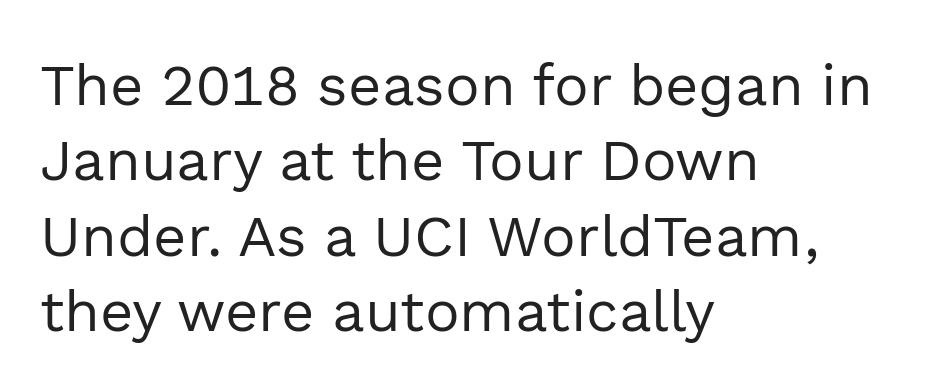
{"serif": "no", "italic": "no", "bold": "no", "weight": "regular", "width": "normal", "x_height": "medium", "monospaced": "no", "underline": "no", "align": "left", "line_spacing": "normal", "line_spacing_ratio": 1.3, "letter_spacing": "normal", "letter_spacing_em": 0.0, "glyph_px": 58}
